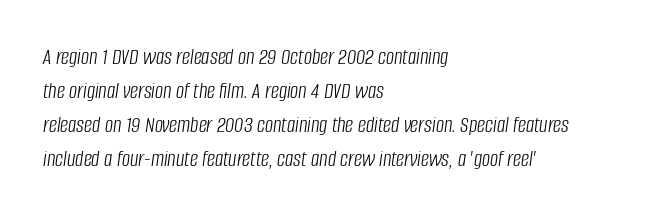
The strokes are not fattened; the text isn't bold. Style check: oblique. Students, observe: this is what conventionally led text looks like. Every row of glyphs begins at an identical x-position on the left.
